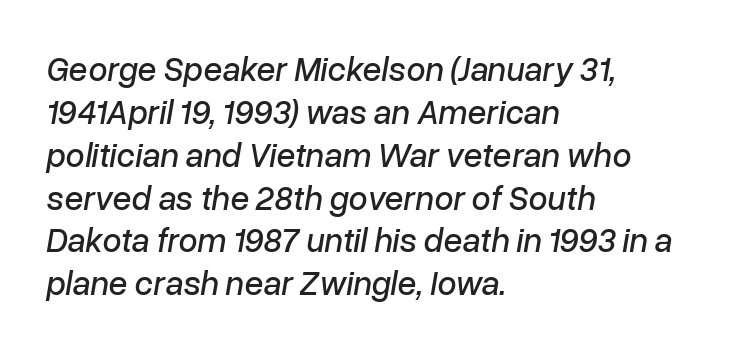
The image shows 34 px text type, italic (leaning right); set left-aligned, normal line spacing (1.26x), normal letter spacing, not underlined; low stroke contrast and a medium x-height.
